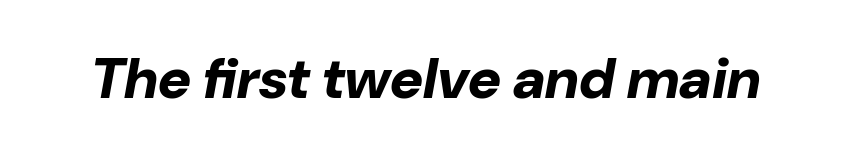
{"italic": "yes", "lean": "right", "slant_degrees": 10, "bold": "yes", "weight": "bold", "width": "normal", "stroke_contrast": "low", "x_height": "medium", "monospaced": "no", "underline": "no", "letter_spacing": "normal", "letter_spacing_em": 0.0, "glyph_px": 57}
